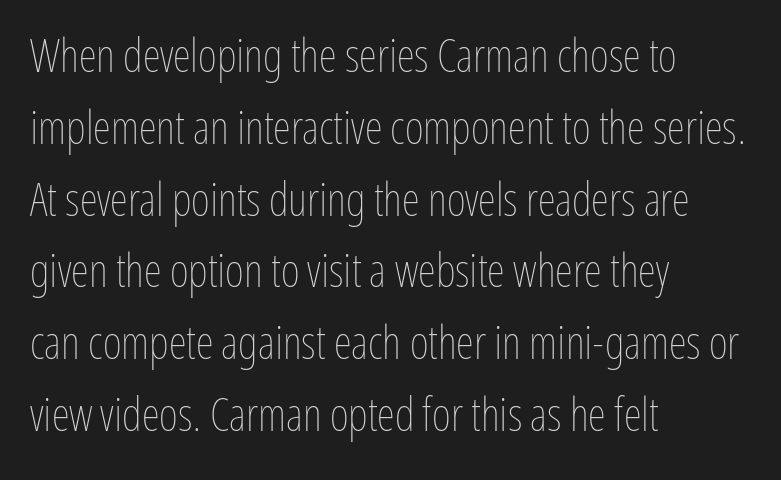
The image shows 46 px thin, condensed type, upright; set left-aligned, normal line spacing (1.56x), normal letter spacing, not underlined; low stroke contrast and a medium x-height.
